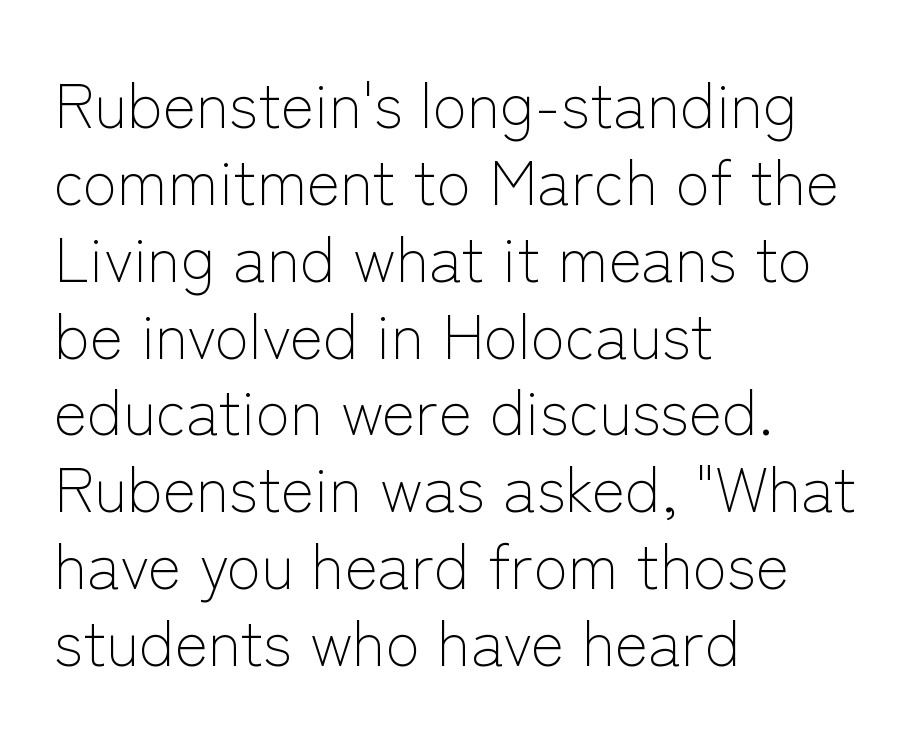
The image shows 63 px light sans-serif type, upright; set left-aligned, line spacing 1.22x, normal letter spacing, not underlined; low stroke contrast and a medium x-height.
